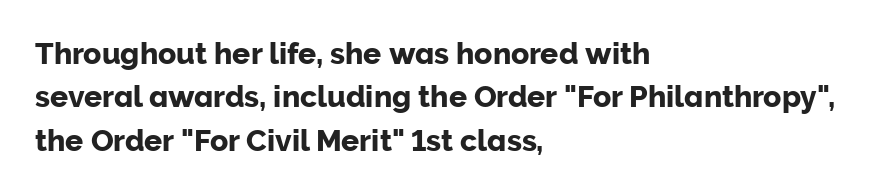
{"serif": "no", "italic": "no", "width": "normal", "stroke_contrast": "low", "x_height": "medium", "monospaced": "no", "underline": "no", "align": "left", "line_spacing": "normal", "line_spacing_ratio": 1.45, "letter_spacing": "normal", "letter_spacing_em": 0.0, "glyph_px": 30}
